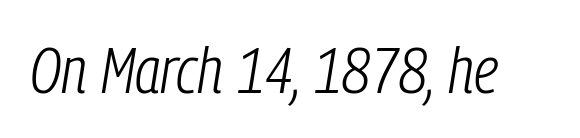
Descenders are the only things crossing below the line. Is the type slanted? Yes — the strokes lean at a clear angle. The letters look calm and open, with moderate or lighter stems. The type is set solid horizontally, with unmodified tracking. Character widths vary here, with narrow letters taking less room than wide ones.
